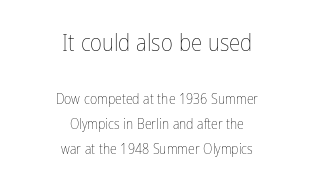
Q: Is the text bold? A: No.
Q: Is the text italic (slanted)? A: No, it is upright.
Q: Is the text underlined? A: No.
Q: How is the paragraph aligned? A: Centered.
Q: Is the spacing between letters normal or unusually wide? A: Normal.
Q: Which block of text is set in a larger size, the first (top) or the second (bottom)? A: The first (top) one.
